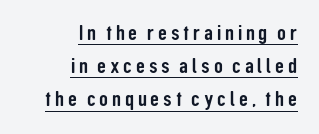
The image shows 22 px text type, upright; set right-aligned, normal line spacing (1.51x), underlined.
